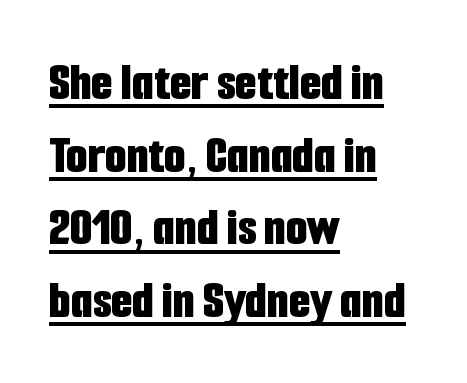
{"serif": "no", "italic": "no", "bold": "yes", "weight": "bold", "width": "condensed", "stroke_contrast": "low", "x_height": "medium", "monospaced": "no", "underline": "yes", "align": "left", "line_spacing": "normal", "line_spacing_ratio": 1.32, "letter_spacing": "normal", "letter_spacing_em": 0.0, "glyph_px": 55}
